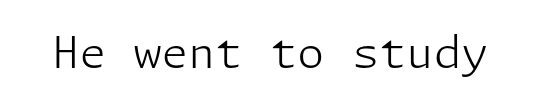
Q: Is the text bold? A: No.
Q: Is the text italic (slanted)? A: No, it is upright.
Q: Is the typeface a serif or a sans-serif typeface? A: Sans-serif.
Q: Is the text underlined? A: No.
Q: Is the spacing between letters normal or unusually wide? A: Normal.
Q: Width (condensed, normal, or wide)? A: Normal.
Q: Stroke contrast? A: Low.
Q: x-height? A: Medium.
